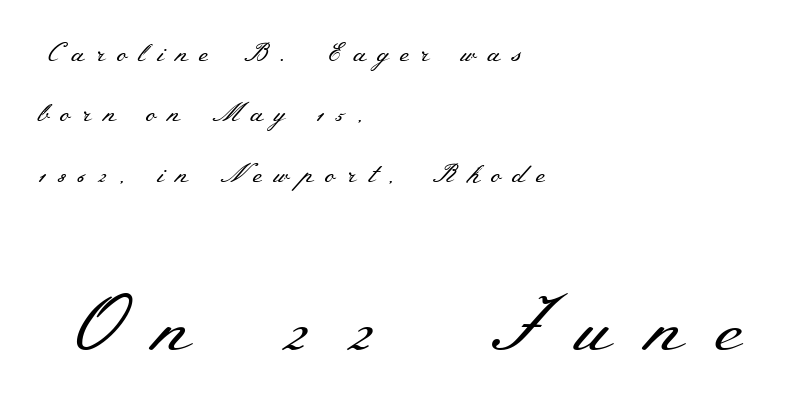
Just letters on the line, the space beneath them empty. The passage shown has open, widely tracked lettering throughout. No extra ink here — the face is not bold. Is this a sans? No — the strokes have serifs. These two chunks differ in scale, with the bottom chunk taking the larger measure.
